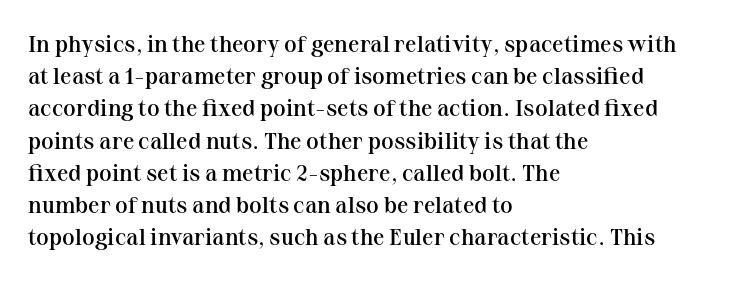
The foot of each line stays bare and open. Evenly set lines give the paragraph a standard silhouette. Left-aligned paragraph, ragged on the right. Does the lettering tilt? It doesn't — this is upright. The line texture is even and compact thanks to regular tracking.
